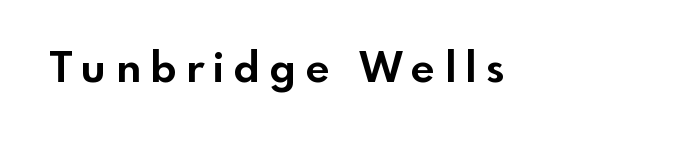
{"serif": "no", "italic": "no", "bold": "yes", "weight": "bold", "width": "normal", "x_height": "small", "monospaced": "no", "underline": "no", "letter_spacing": "wide", "letter_spacing_em": 0.23, "glyph_px": 42}
